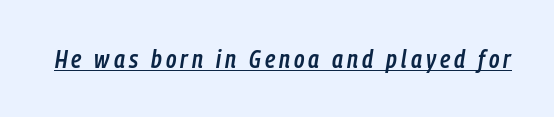
The passage shown is underscored from start to finish. The face used here has a pronounced slope to its letters. The typesetting leans somewhat heavy: a semibold.
